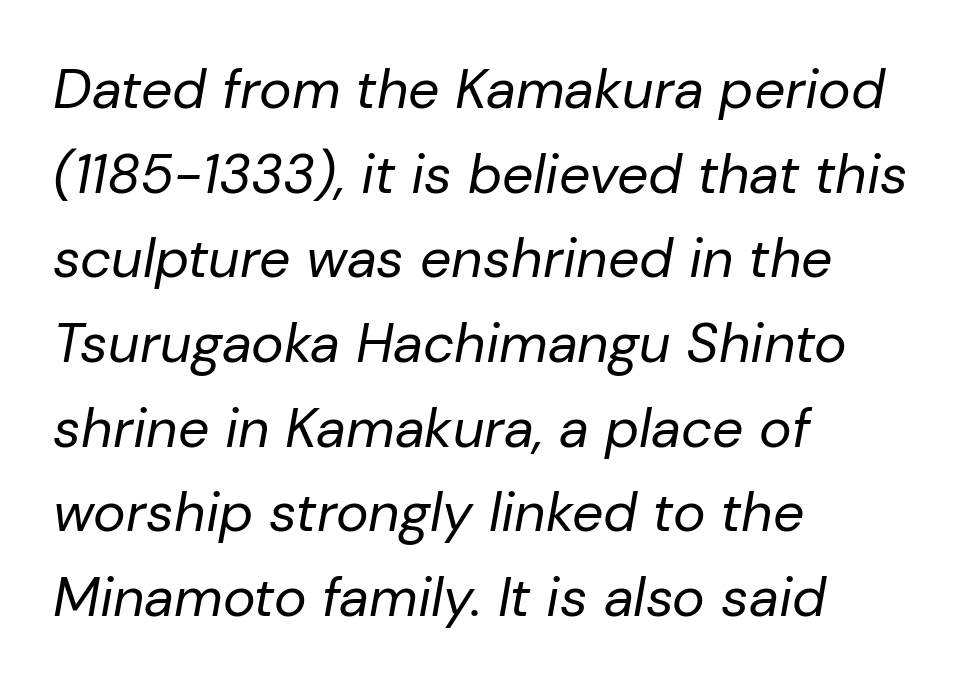
Q: Is the text bold? A: No.
Q: Is the text italic (slanted)? A: Yes, it leans right by about 10 degrees.
Q: Is the text underlined? A: No.
Q: How is the paragraph aligned? A: Left-aligned.
Q: Is the spacing between letters normal or unusually wide? A: Normal.
Q: Is the spacing between lines tight, normal or loose? A: Normal.
Q: Width (condensed, normal, or wide)? A: Normal.
Q: Stroke contrast? A: Low.
Q: x-height? A: Medium.
Q: Monospaced? A: No.
